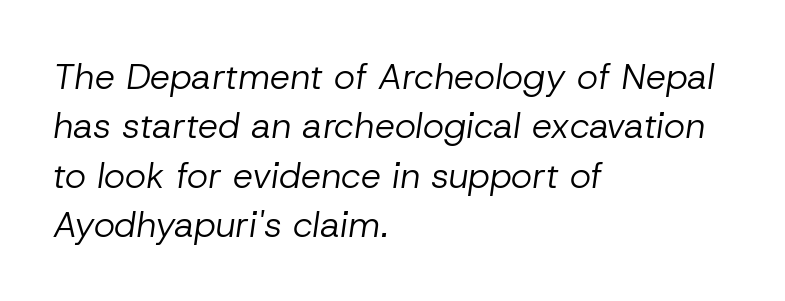
In terms of letterspacing, this is plain default setting. The block of text has a typical density, with ordinary space between rows. Observe the lean: these are italic letterforms. Each letter keeps its own natural width here, so spacing adapts to shape.
